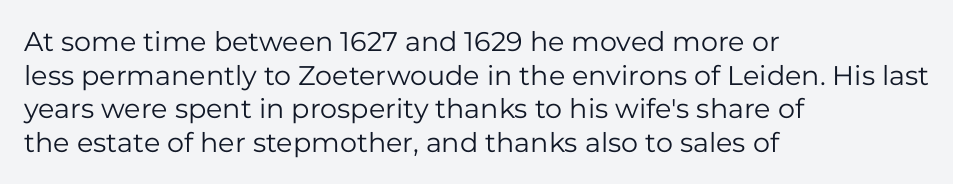
Whoever set this chose a conventional vertical rhythm. Each stroke keeps to a modest, everyday thickness or less. Is there any slant? The stems are plumb. Any mark beneath the type? The region is blank. Horizontal alignment here is leftward, the default for most running prose.
